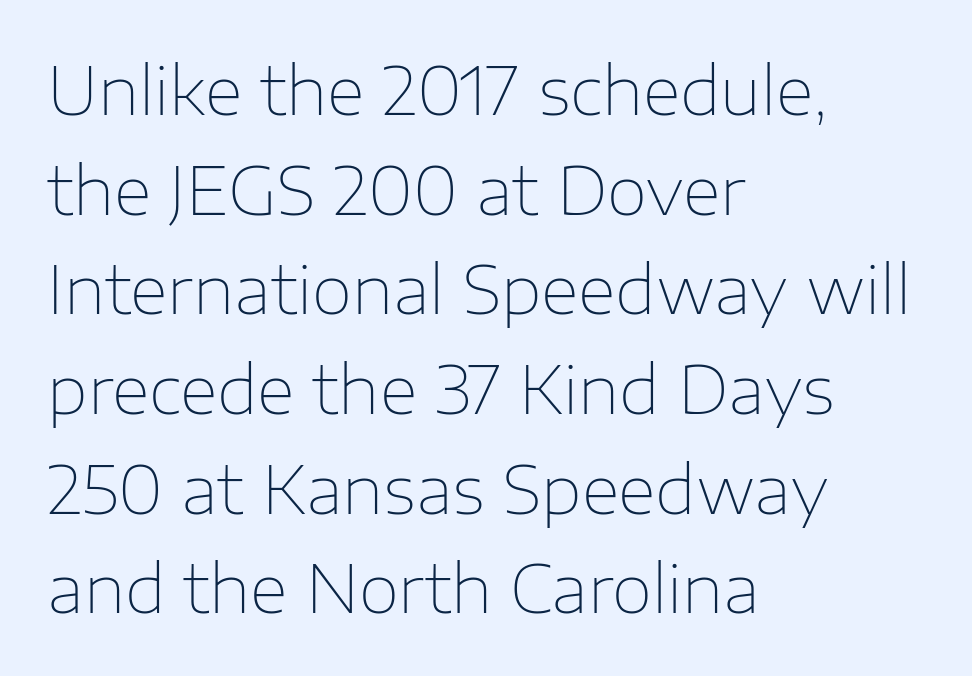
Q: Is the text bold? A: No.
Q: Is the text italic (slanted)? A: No, it is upright.
Q: Is the typeface a serif or a sans-serif typeface? A: Sans-serif.
Q: Is the text underlined? A: No.
Q: How is the paragraph aligned? A: Left-aligned.
Q: Is the spacing between letters normal or unusually wide? A: Normal.
Q: Is the spacing between lines tight, normal or loose? A: Normal.
Q: Width (condensed, normal, or wide)? A: Normal.
Q: Stroke contrast? A: Low.
Q: x-height? A: Medium.
Q: Monospaced? A: No.
